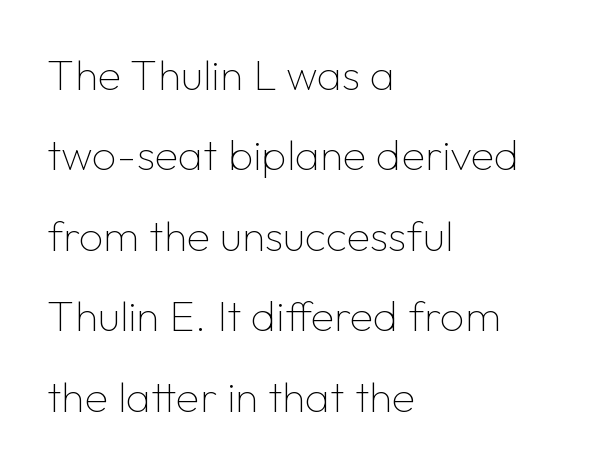
Q: Is the text bold? A: No.
Q: Is the text italic (slanted)? A: No, it is upright.
Q: Is the typeface a serif or a sans-serif typeface? A: Sans-serif.
Q: Is the text underlined? A: No.
Q: How is the paragraph aligned? A: Left-aligned.
Q: Is the spacing between letters normal or unusually wide? A: Normal.
Q: Width (condensed, normal, or wide)? A: Normal.
Q: Stroke contrast? A: Low.
Q: x-height? A: Medium.
Q: Monospaced? A: No.
